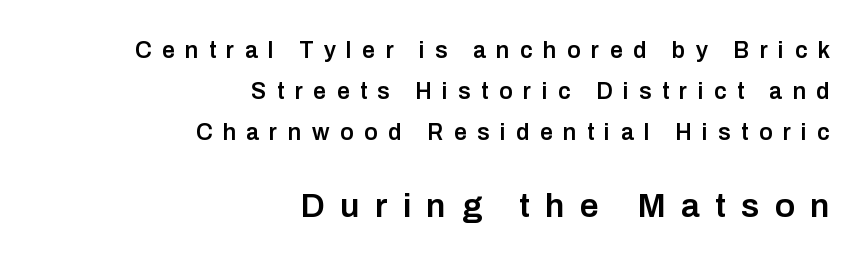
{"serif": "no", "italic": "no", "bold": "semi", "weight": "semibold", "width": "normal", "stroke_contrast": "low", "x_height": "medium", "monospaced": "no", "underline": "no", "align": "right", "line_spacing_ratio": 1.78, "letter_spacing": "wide", "letter_spacing_em": 0.45, "larger_block": "second", "size_ratio": 1.48, "glyph_px": 34}
